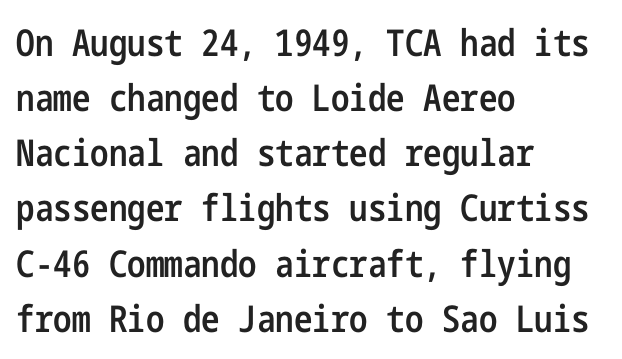
How are the letters spaced? Ordinarily, with no added tracking. The ragged edge is on the right, which tells us the setting is flush left. Is this a sans? Yes — the strokes have no serifs. In terms of weight, the rendering is demibold, just under bold.
